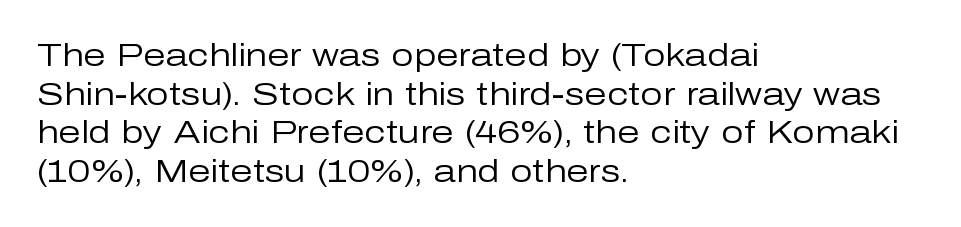
{"serif": "no", "italic": "no", "bold": "no", "weight": "regular", "width": "normal", "stroke_contrast": "low", "x_height": "medium", "monospaced": "no", "underline": "no", "align": "left", "line_spacing_ratio": 1.21, "letter_spacing": "normal", "letter_spacing_em": 0.0, "glyph_px": 32}
